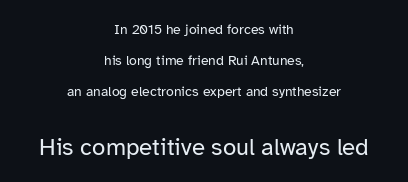
{"italic": "no", "bold": "no", "underline": "no", "align": "center", "line_spacing": "loose", "line_spacing_ratio": 2.2, "letter_spacing": "normal", "letter_spacing_em": 0.0, "larger_block": "second", "size_ratio": 1.71, "glyph_px": 24}
